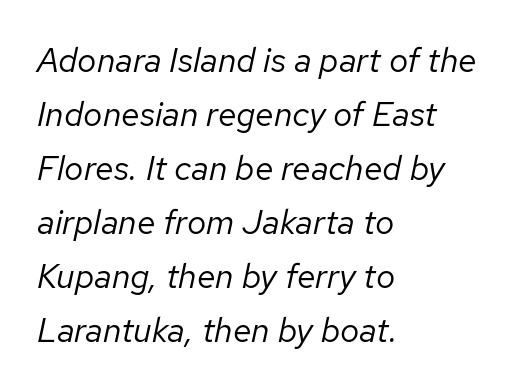
The image shows 34 px regular-weight type, italic (leaning right); set left-aligned, normal line spacing (1.59x), normal letter spacing, not underlined; low stroke contrast and a medium x-height.
